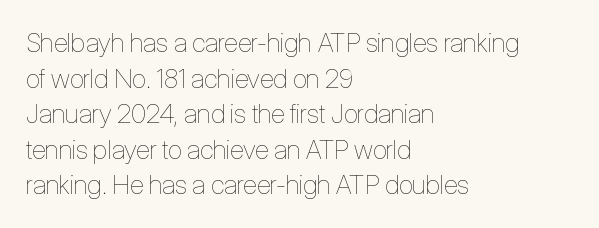
{"italic": "no", "bold": "no", "underline": "no", "align": "left", "line_spacing": "normal", "line_spacing_ratio": 1.37, "letter_spacing": "normal", "letter_spacing_em": 0.0, "glyph_px": 26}
